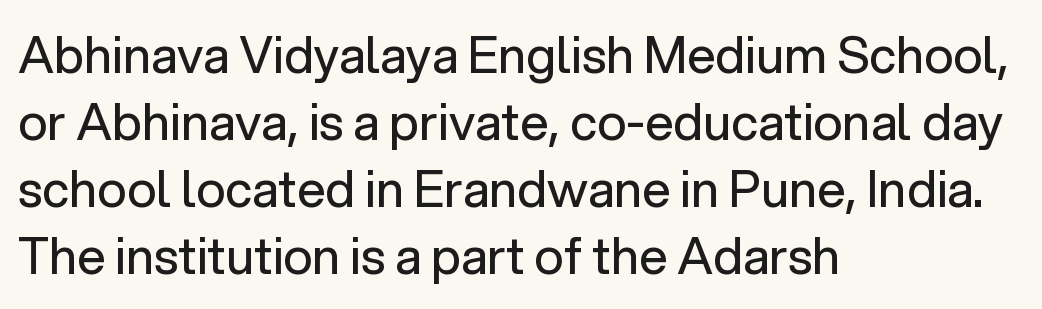
{"serif": "no", "italic": "no", "bold": "no", "weight": "regular", "width": "normal", "stroke_contrast": "low", "x_height": "medium", "monospaced": "no", "underline": "no", "align": "left", "line_spacing": "normal", "line_spacing_ratio": 1.34, "letter_spacing": "normal", "letter_spacing_em": 0.0, "glyph_px": 50}
